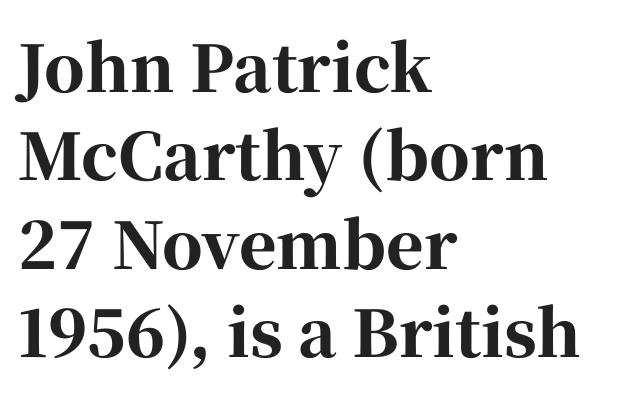
The image shows 64 px bold serif type, upright; set left-aligned, normal line spacing (1.38x), normal letter spacing, not underlined; high stroke contrast and a medium x-height.
